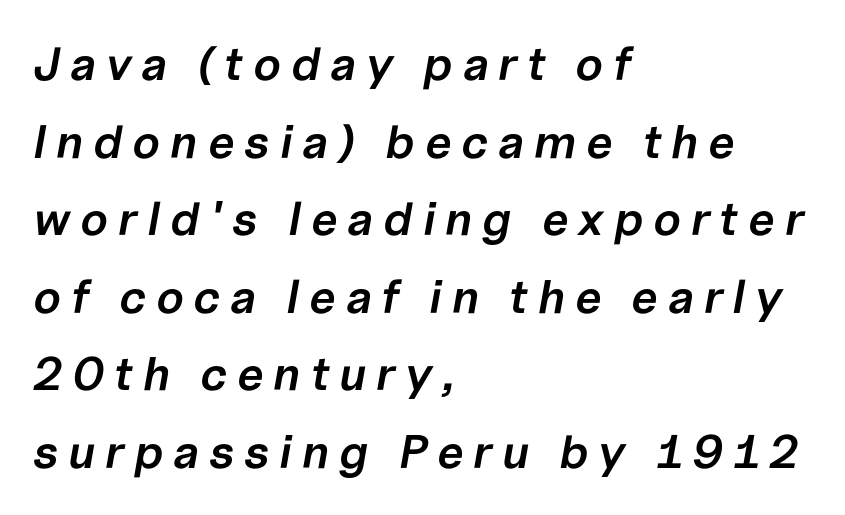
{"italic": "yes", "lean": "right", "slant_degrees": 10, "bold": "semi", "weight": "semibold", "width": "normal", "stroke_contrast": "low", "x_height": "medium", "monospaced": "no", "underline": "no", "align": "left", "line_spacing": "normal", "line_spacing_ratio": 1.65, "letter_spacing": "wide", "letter_spacing_em": 0.21, "glyph_px": 47}
